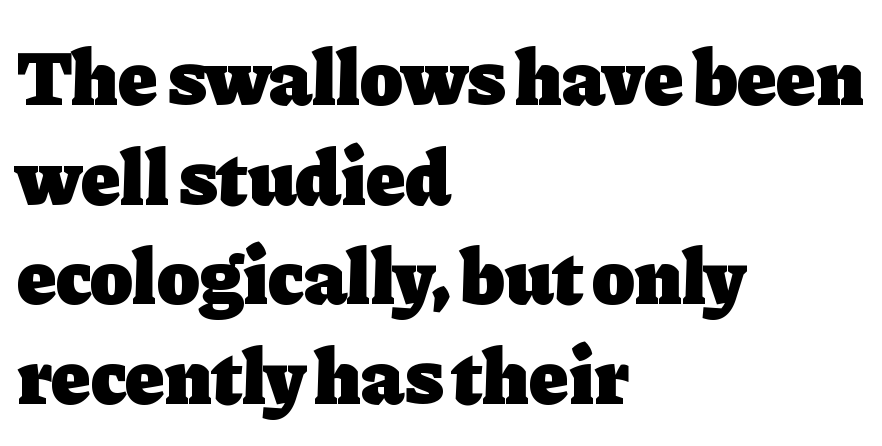
Q: Is the text bold? A: Yes.
Q: Is the text italic (slanted)? A: No, it is upright.
Q: Is the typeface a serif or a sans-serif typeface? A: Serif.
Q: Is the text underlined? A: No.
Q: How is the paragraph aligned? A: Left-aligned.
Q: Is the spacing between letters normal or unusually wide? A: Normal.
Q: Is the spacing between lines tight, normal or loose? A: Normal.
Q: Width (condensed, normal, or wide)? A: Normal.
Q: Stroke contrast? A: Low.
Q: x-height? A: Medium.
Q: Monospaced? A: No.
